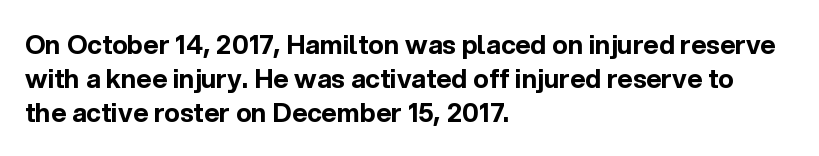
The image shows 26 px bold type, upright; set left-aligned, normal line spacing (1.3x), normal letter spacing, not underlined.
